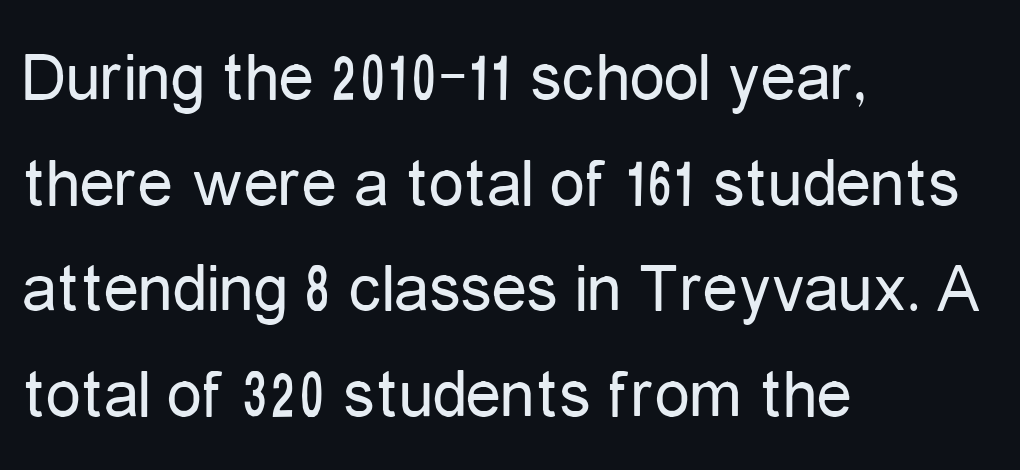
{"serif": "no", "italic": "no", "bold": "no", "weight": "regular", "width": "condensed", "stroke_contrast": "low", "x_height": "medium", "monospaced": "no", "underline": "no", "align": "left", "line_spacing": "normal", "line_spacing_ratio": 1.51, "letter_spacing": "normal", "letter_spacing_em": 0.0, "glyph_px": 70}
